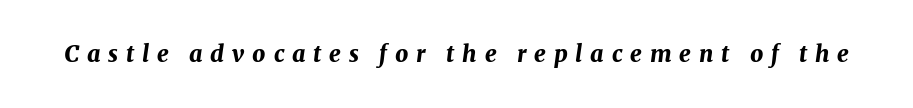
{"italic": "yes", "lean": "right", "slant_degrees": 8, "bold": "yes", "underline": "no", "letter_spacing": "wide", "letter_spacing_em": 0.34, "glyph_px": 23}
